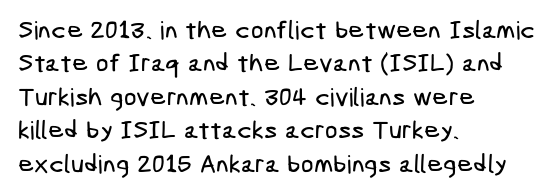
Line beginnings align vertically; line endings do not. Is the letter spacing exaggerated? No — it looks like the ordinary default. The designer left line spacing at the default. The string is rendered with underlining switched off.
